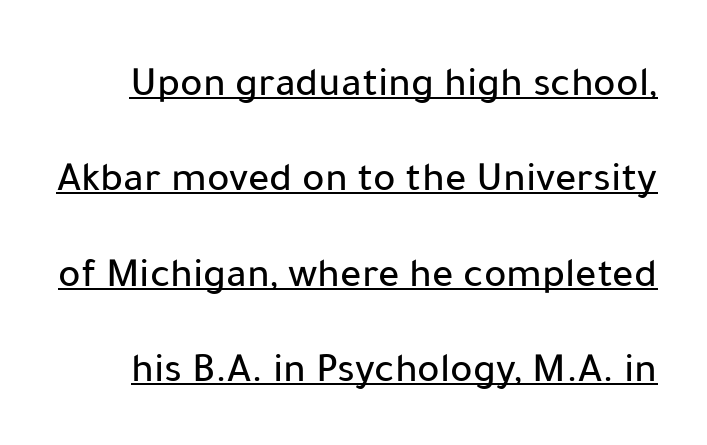
Q: Is the text italic (slanted)? A: No, it is upright.
Q: Is the typeface a serif or a sans-serif typeface? A: Sans-serif.
Q: Is the text underlined? A: Yes.
Q: Is the spacing between letters normal or unusually wide? A: Normal.
Q: Is the spacing between lines tight, normal or loose? A: Loose.
Q: Width (condensed, normal, or wide)? A: Normal.
Q: Stroke contrast? A: Low.
Q: x-height? A: Medium.
Q: Monospaced? A: No.
